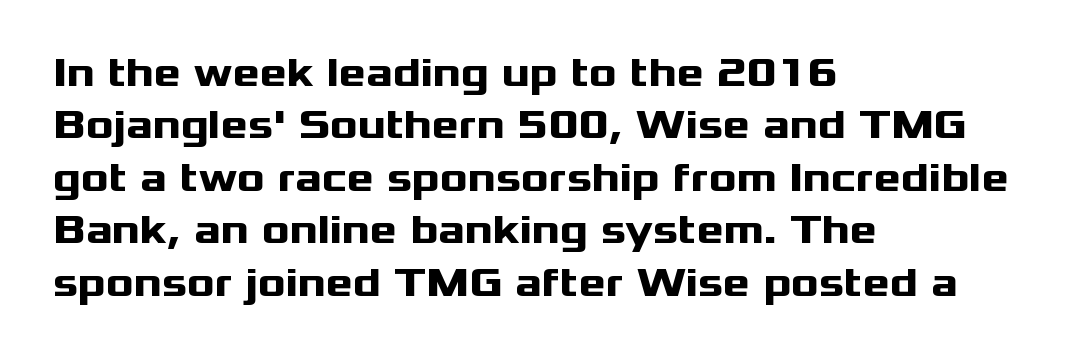
This is roman type, the default non-slanted kind. Just letters on the line, the space beneath them empty. In terms of letterspacing, this is plain default setting. The type family on display is of the sans-serif kind. Normally led — the rows are evenly, conventionally spaced. You could not count columns in this text — the font is proportionally spaced.
